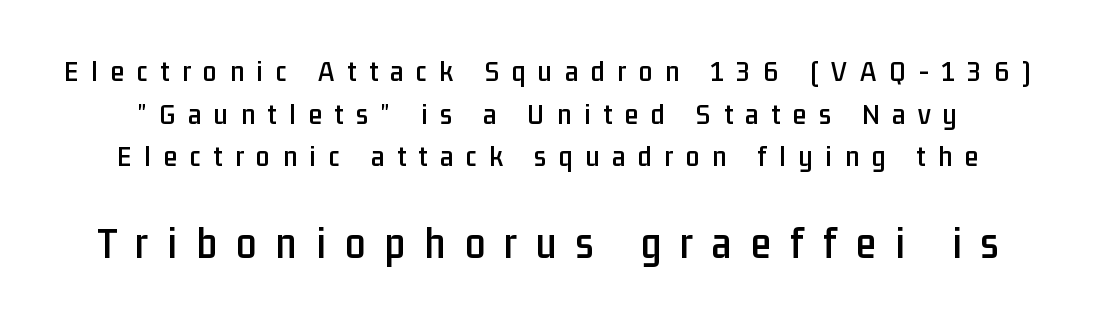
Q: Is the text italic (slanted)? A: No, it is upright.
Q: Is the typeface a serif or a sans-serif typeface? A: Sans-serif.
Q: Is the text underlined? A: No.
Q: Is the spacing between letters normal or unusually wide? A: Unusually wide.
Q: Is the spacing between lines tight, normal or loose? A: Normal.
Q: Which block of text is set in a larger size, the first (top) or the second (bottom)? A: The second (bottom) one.
Q: Width (condensed, normal, or wide)? A: Condensed.
Q: Stroke contrast? A: Low.
Q: x-height? A: Medium.
Q: Monospaced? A: No.
